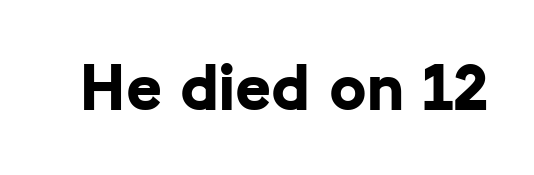
Q: Is the text bold? A: Yes.
Q: Is the text italic (slanted)? A: No, it is upright.
Q: Is the typeface a serif or a sans-serif typeface? A: Sans-serif.
Q: Is the text underlined? A: No.
Q: Is the spacing between letters normal or unusually wide? A: Normal.
Q: Width (condensed, normal, or wide)? A: Normal.
Q: Stroke contrast? A: Low.
Q: x-height? A: Medium.
Q: Monospaced? A: No.
